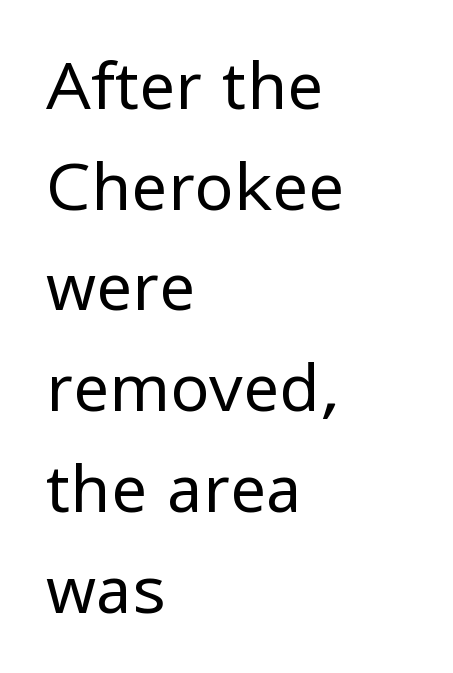
The image shows 65 px regular-weight sans-serif type, upright; set left-aligned, normal line spacing (1.55x), normal letter spacing, not underlined; low stroke contrast and a medium x-height.
